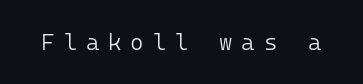
{"italic": "no", "bold": "no", "underline": "no", "letter_spacing": "wide", "letter_spacing_em": 0.38, "glyph_px": 23}
